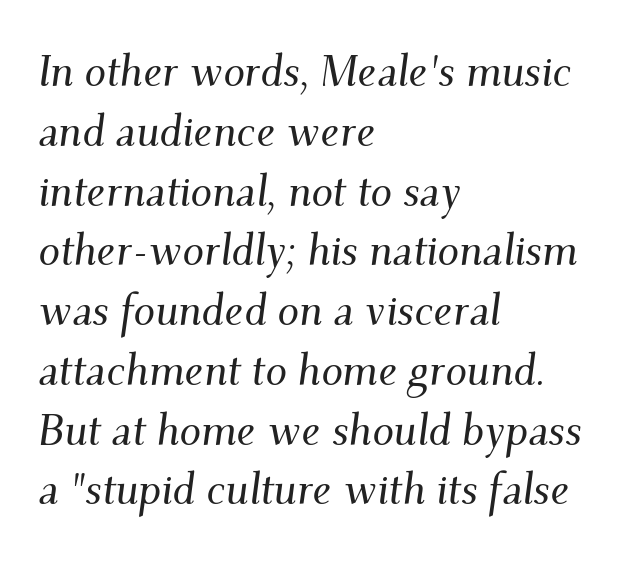
The paragraph shown leans on its left margin. Serif or sans? Serif — the stroke terminals have little feet. These lines sit exactly where default settings would place them. Notice how the stems are inclined rather than vertical — that's the hallmark of italics.
